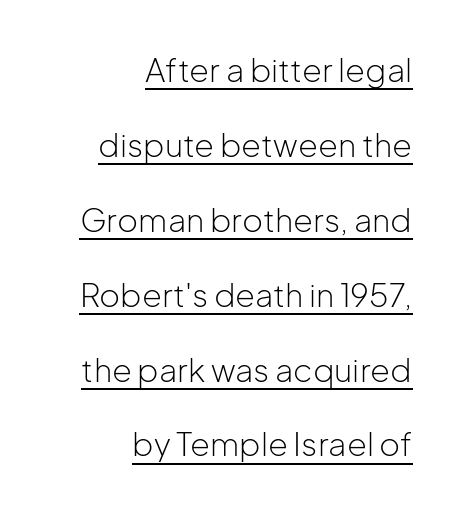
Q: Is the text bold? A: No.
Q: Is the text italic (slanted)? A: No, it is upright.
Q: Is the typeface a serif or a sans-serif typeface? A: Sans-serif.
Q: Is the text underlined? A: Yes.
Q: How is the paragraph aligned? A: Right-aligned.
Q: Is the spacing between letters normal or unusually wide? A: Normal.
Q: Is the spacing between lines tight, normal or loose? A: Loose.
Q: Width (condensed, normal, or wide)? A: Normal.
Q: Stroke contrast? A: Low.
Q: x-height? A: Medium.
Q: Monospaced? A: No.
